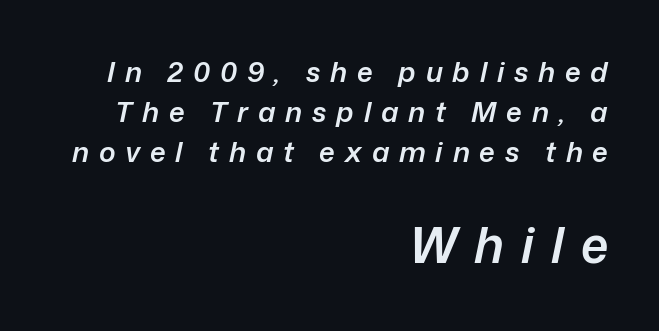
Emphasis-style slanted type is in use. This sample has the flowing, uneven cadence of proportional lettering. How would I describe the line gaps? Plain and ordinary. Of the two passages, the one underneath uses the larger point size. A bit beefed up — I'd call it semibold rather than bold.
